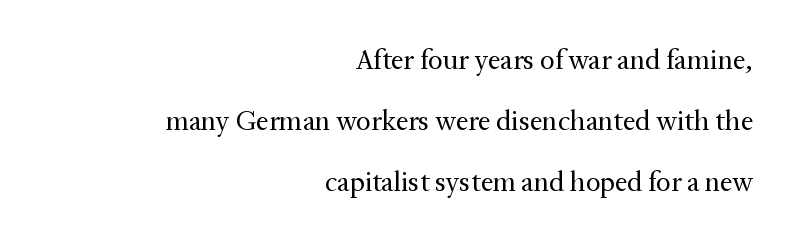
{"serif": "yes", "italic": "no", "bold": "no", "weight": "regular", "width": "normal", "stroke_contrast": "medium", "x_height": "medium", "monospaced": "no", "underline": "no", "align": "right", "line_spacing": "loose", "line_spacing_ratio": 2.17, "letter_spacing": "normal", "letter_spacing_em": 0.0, "glyph_px": 28}
